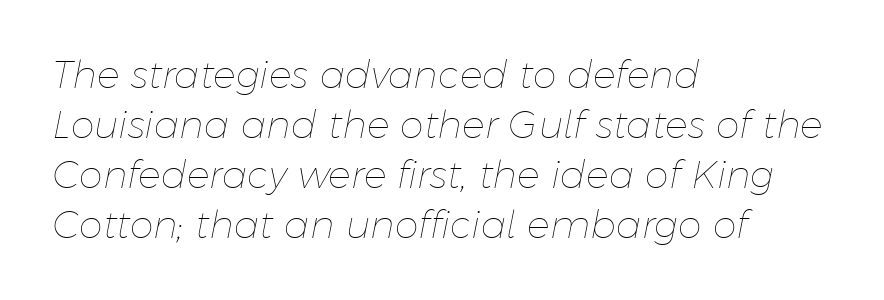
The image shows 38 px thin type, italic (leaning right); set left-aligned, normal line spacing (1.32x), normal letter spacing, not underlined; low stroke contrast and a medium x-height.
